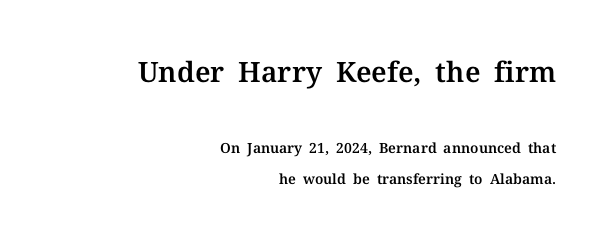
The image shows 28 px serif type, upright; set right-aligned, loose line spacing (2.24x), normal letter spacing, not underlined; the first (top) block is 2.0x larger; medium stroke contrast and a medium x-height.
